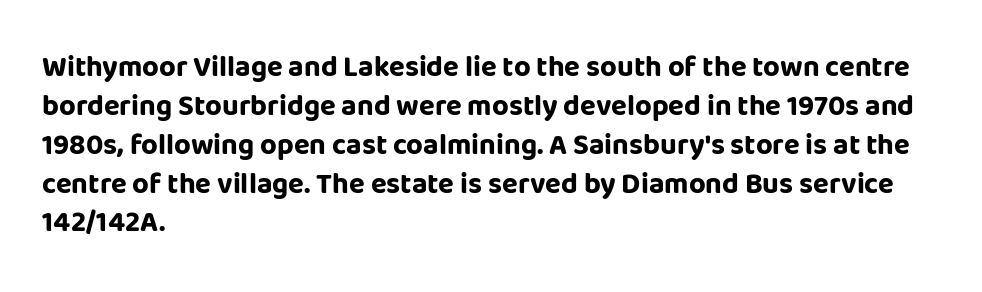
The image shows 29 px bold sans-serif type, upright; set left-aligned, normal line spacing (1.34x), normal letter spacing, not underlined; low stroke contrast and a large x-height.
